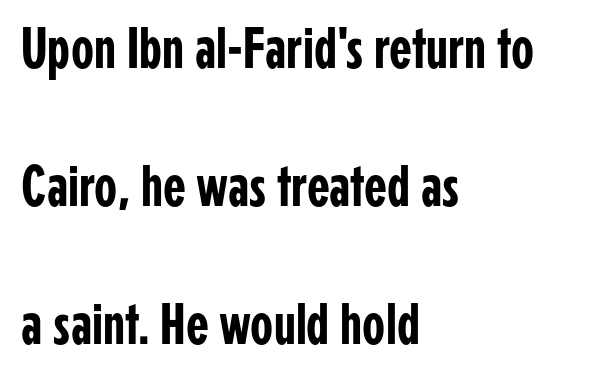
Quick note: underline off. Examine the stroke ends and you'll find no serifs. Short and long lines alike share a common starting point at left. Airy leading.
